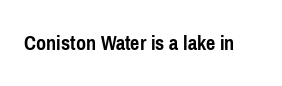
The image shows 22 px bold type, upright; set normal letter spacing, not underlined.
